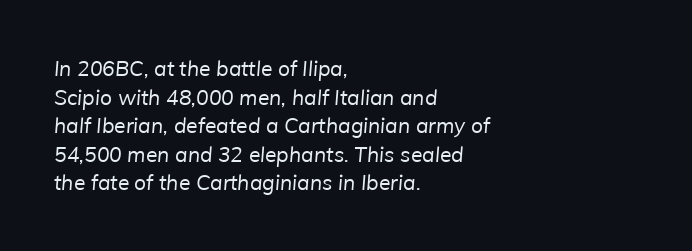
Q: Is the text bold? A: No.
Q: Is the text underlined? A: No.
Q: How is the paragraph aligned? A: Left-aligned.
Q: Is the spacing between letters normal or unusually wide? A: Normal.
Q: Is the spacing between lines tight, normal or loose? A: Normal.
